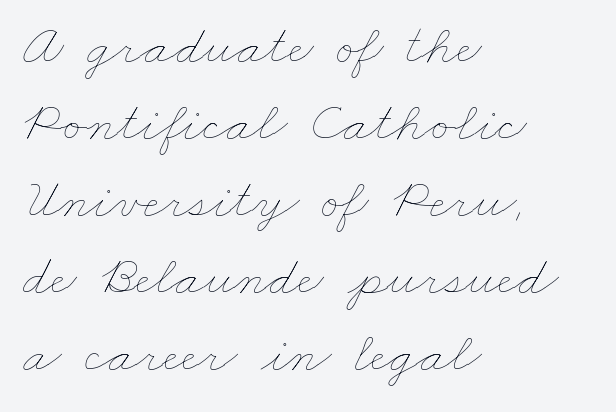
Is this a fixed-width face? No — the glyphs have proportional, varying widths. No extra ink here — the face is not bold. Any mark beneath the type? The region is blank. These lines keep a tight, regular rhythm from letter to letter. Whoever set this chose a conventional vertical rhythm.
